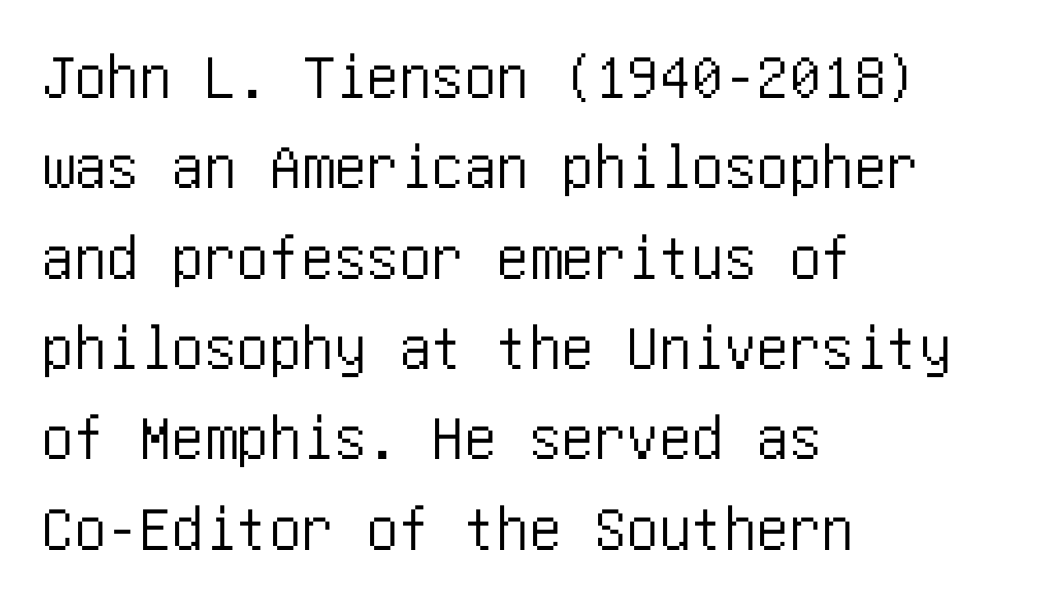
The image shows 65 px condensed sans-serif type, upright; set left-aligned, normal line spacing (1.39x), normal letter spacing, not underlined; low stroke contrast and a large x-height.
